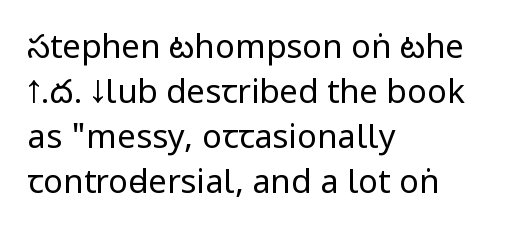
The image shows 33 px regular-weight, condensed sans-serif type, upright; set left-aligned, normal line spacing (1.36x), normal letter spacing, not underlined; low stroke contrast.
